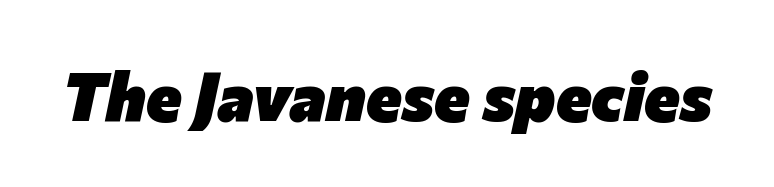
The image shows 68 px heavy type, italic (leaning right); set normal letter spacing, not underlined; low stroke contrast and a medium x-height.
